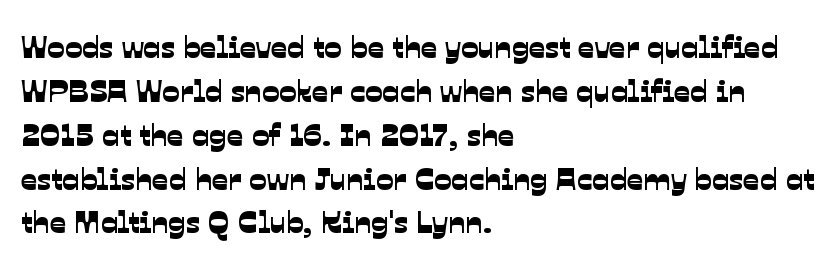
Reading down the column, the eye jumps a familiar distance to each next line. The rag falls on the right side of this text block. Only glyphs here, with clear space below each row. Each letter keeps its own natural width here, so spacing adapts to shape. Spacing between characters is what you'd get straight out of the box.
